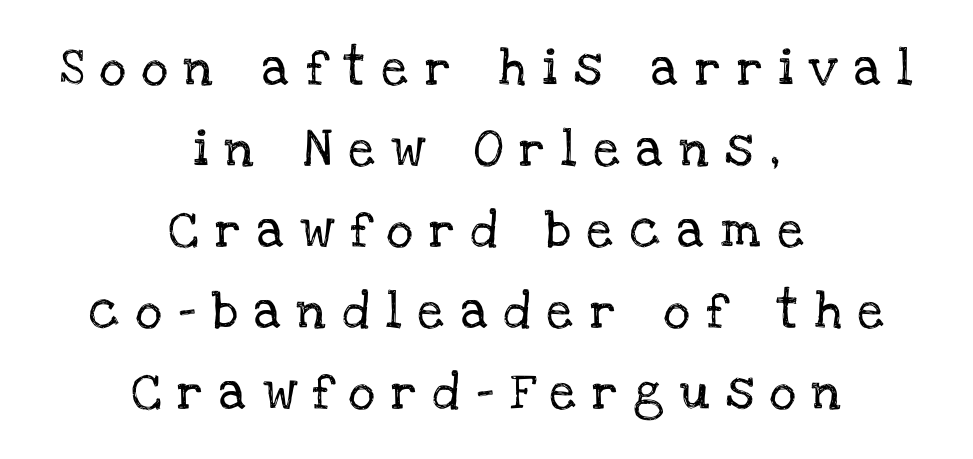
{"serif": "yes", "italic": "no", "width": "normal", "stroke_contrast": "low", "x_height": "large", "monospaced": "no", "underline": "no", "align": "center", "line_spacing": "loose", "line_spacing_ratio": 2.19, "letter_spacing": "wide", "letter_spacing_em": 0.45, "glyph_px": 37}
